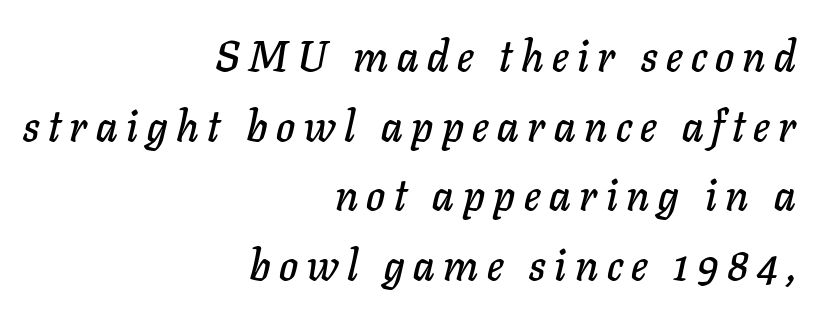
Q: Is the text italic (slanted)? A: Yes, it leans right by about 11 degrees.
Q: Is the text underlined? A: No.
Q: How is the paragraph aligned? A: Right-aligned.
Q: Is the spacing between letters normal or unusually wide? A: Unusually wide.
Q: Is the spacing between lines tight, normal or loose? A: Normal.
Q: Width (condensed, normal, or wide)? A: Normal.
Q: Stroke contrast? A: Low.
Q: x-height? A: Medium.
Q: Monospaced? A: No.
